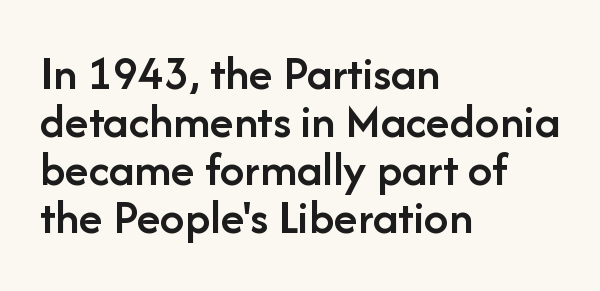
Q: Is the text bold? A: Semi-bold.
Q: Is the text italic (slanted)? A: No, it is upright.
Q: Is the typeface a serif or a sans-serif typeface? A: Sans-serif.
Q: Is the text underlined? A: No.
Q: How is the paragraph aligned? A: Left-aligned.
Q: Is the spacing between letters normal or unusually wide? A: Normal.
Q: Is the spacing between lines tight, normal or loose? A: Tight.
Q: Width (condensed, normal, or wide)? A: Normal.
Q: Stroke contrast? A: Low.
Q: x-height? A: Medium.
Q: Monospaced? A: No.
